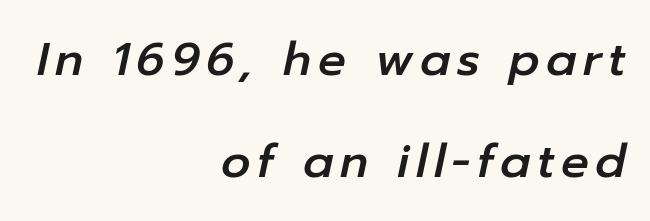
Character widths vary here, with narrow letters taking less room than wide ones. Does the leading feel generous? Absolutely, it's lavish. Nobody drew a line under any word here. Characters are canted at an angle relative to the baseline's perpendicular. In CSS terms this would be text-align: right.
